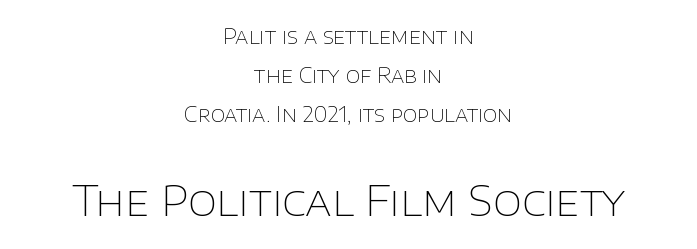
Honestly, the letter spacing is just normal — you wouldn't notice it. Proportional: the letters do not fall into vertical columns. Vertical strokes here are truly vertical. Each row of text sits above clean, open space.
